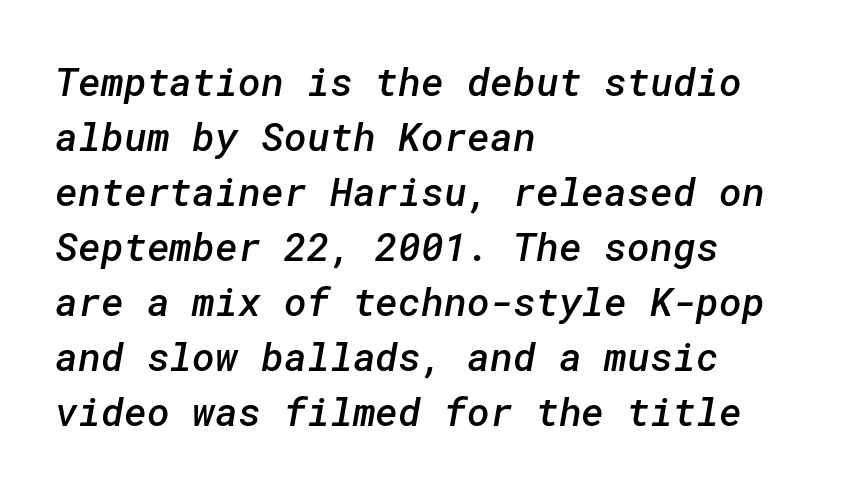
The image shows 39 px semibold sans-serif type; set left-aligned, normal line spacing (1.41x), normal letter spacing, not underlined; low stroke contrast and a medium x-height.
